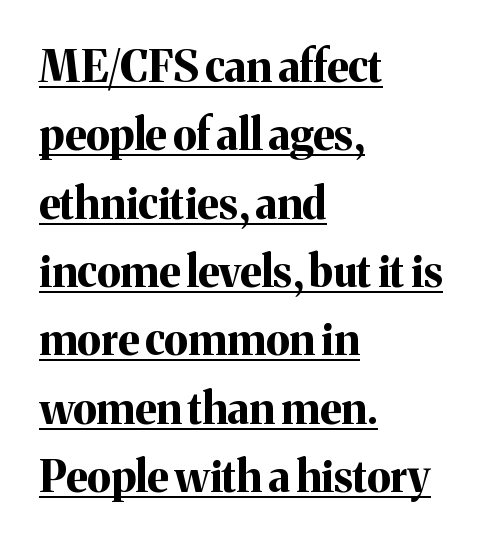
The image shows 43 px bold serif type, upright; set left-aligned, normal line spacing (1.59x), normal letter spacing, underlined; medium stroke contrast and a medium x-height.
